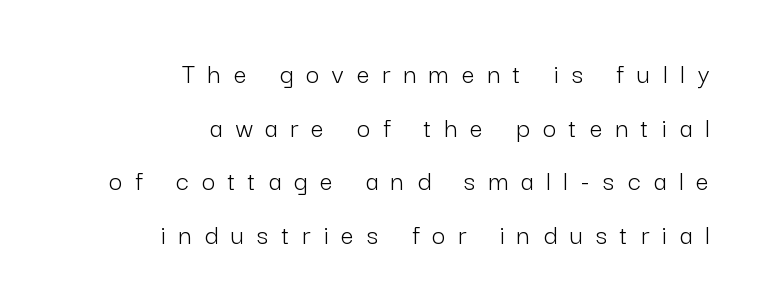
The passage shown has open, widely tracked lettering throughout. The cut favours lightness, reaching ordinary text weight at its darkest. The space directly below the letters is spotless. Font category for this specimen: sans-serif. If you drew a ruler down the right edge, every line would touch it. Spacing verdict: proportional, widths tailored to each character.
